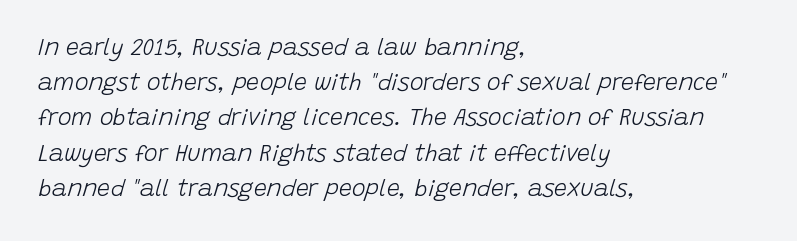
Q: Is the text bold? A: No.
Q: Is the text italic (slanted)? A: Yes, it leans right by about 15 degrees.
Q: Is the text underlined? A: No.
Q: How is the paragraph aligned? A: Left-aligned.
Q: Is the spacing between letters normal or unusually wide? A: Normal.
Q: Is the spacing between lines tight, normal or loose? A: Normal.
